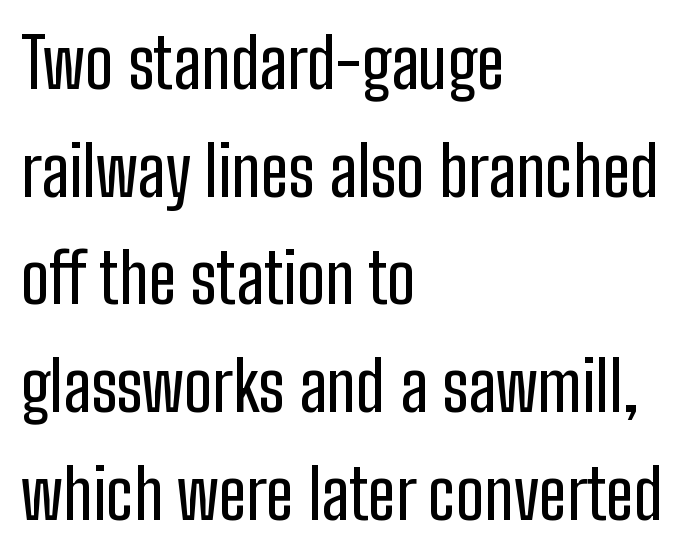
{"serif": "no", "italic": "no", "width": "condensed", "stroke_contrast": "low", "x_height": "medium", "monospaced": "no", "underline": "no", "align": "left", "line_spacing": "normal", "line_spacing_ratio": 1.56, "letter_spacing": "normal", "letter_spacing_em": 0.0, "glyph_px": 69}
